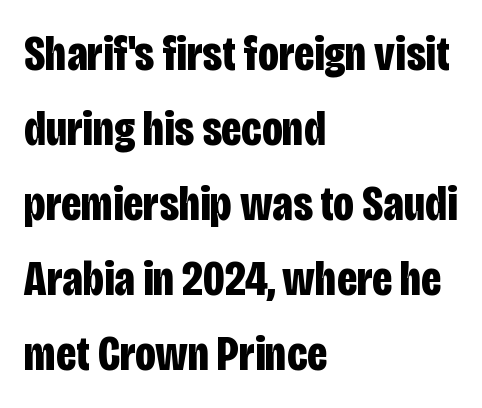
Q: Is the text bold? A: Yes.
Q: Is the text italic (slanted)? A: No, it is upright.
Q: Is the typeface a serif or a sans-serif typeface? A: Sans-serif.
Q: Is the text underlined? A: No.
Q: How is the paragraph aligned? A: Left-aligned.
Q: Is the spacing between letters normal or unusually wide? A: Normal.
Q: Is the spacing between lines tight, normal or loose? A: Normal.
Q: Width (condensed, normal, or wide)? A: Condensed.
Q: Stroke contrast? A: Low.
Q: x-height? A: Large.
Q: Monospaced? A: No.
